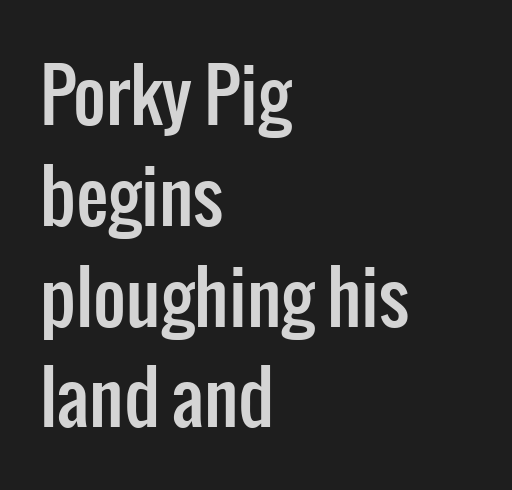
Leftover space on each line is placed entirely after the last word. Horizontal bands of white between lines are of average thickness. The space beneath each line is pristine and unruled. A typesetter would mark this as roman, not italic. In terms of letterspacing, this is plain default setting. Character widths vary here, with narrow letters taking less room than wide ones.
